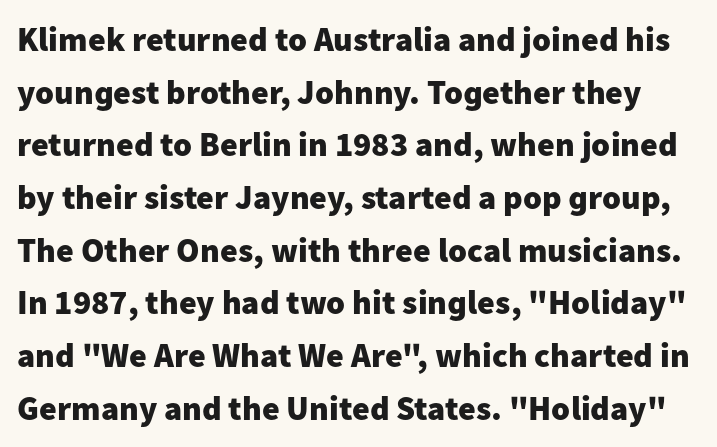
The image shows 34 px heavy sans-serif type, upright; set normal line spacing (1.55x), normal letter spacing, not underlined; low stroke contrast and a medium x-height.
